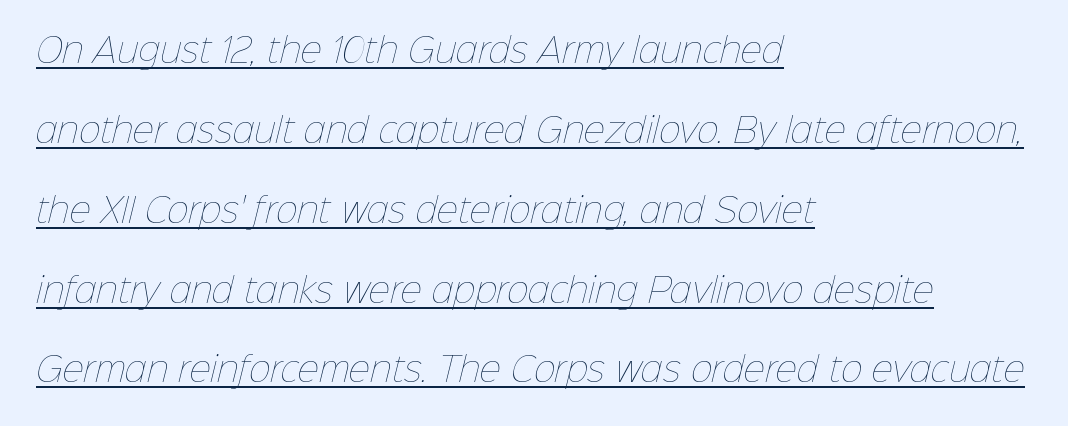
In designer terms, the underline attribute is active on this setting. Here the designer chose a conventional face with non-uniform glyph widths. The rendering anchors every line to the left-hand side. The line texture is even and compact thanks to regular tracking.
